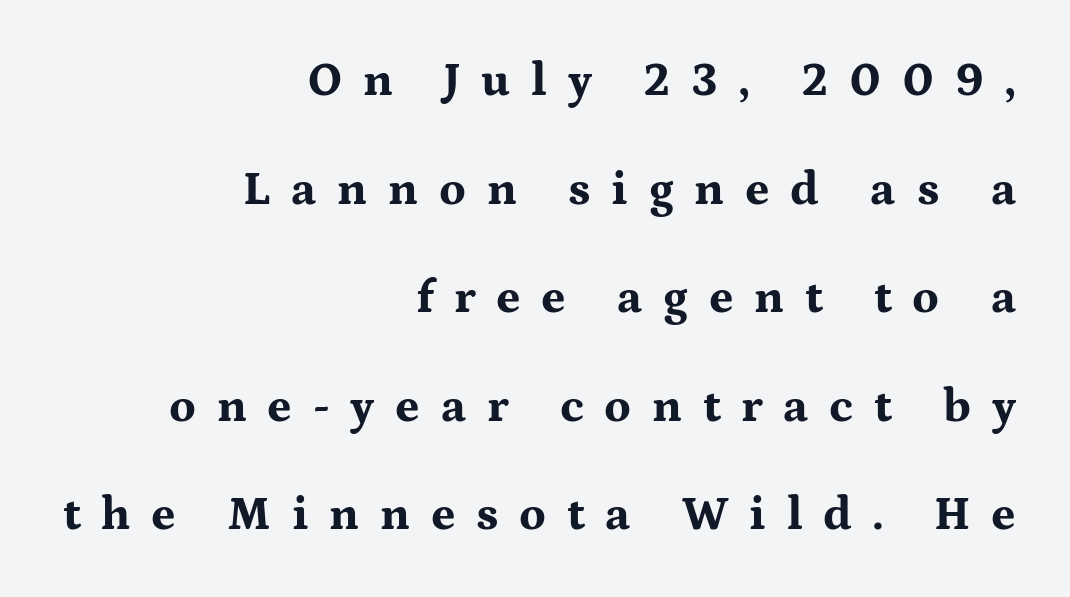
Q: Is the text bold? A: Yes.
Q: Is the text italic (slanted)? A: No, it is upright.
Q: Is the typeface a serif or a sans-serif typeface? A: Serif.
Q: Is the text underlined? A: No.
Q: How is the paragraph aligned? A: Right-aligned.
Q: Is the spacing between letters normal or unusually wide? A: Unusually wide.
Q: Is the spacing between lines tight, normal or loose? A: Loose.
Q: Width (condensed, normal, or wide)? A: Wide.
Q: Stroke contrast? A: Medium.
Q: x-height? A: Medium.
Q: Monospaced? A: No.
